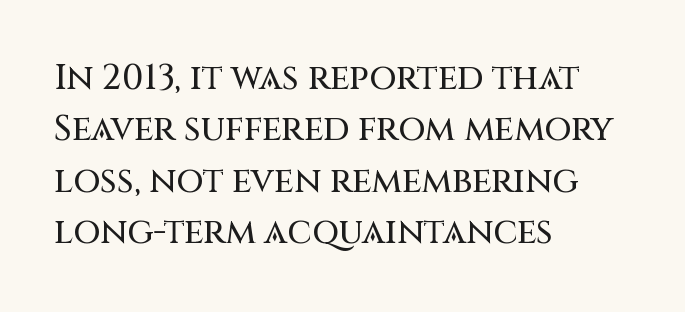
{"serif": "no", "italic": "no", "width": "normal", "stroke_contrast": "medium", "x_height": "large", "monospaced": "no", "underline": "no", "align": "left", "line_spacing": "normal", "line_spacing_ratio": 1.47, "letter_spacing": "normal", "letter_spacing_em": 0.0, "glyph_px": 35}
